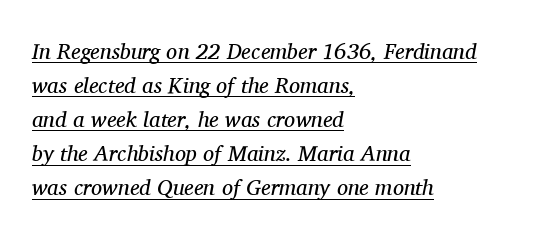
{"italic": "yes", "lean": "right", "slant_degrees": 11, "bold": "no", "underline": "yes", "align": "left", "line_spacing": "normal", "line_spacing_ratio": 1.55, "letter_spacing": "normal", "letter_spacing_em": 0.0, "glyph_px": 22}
